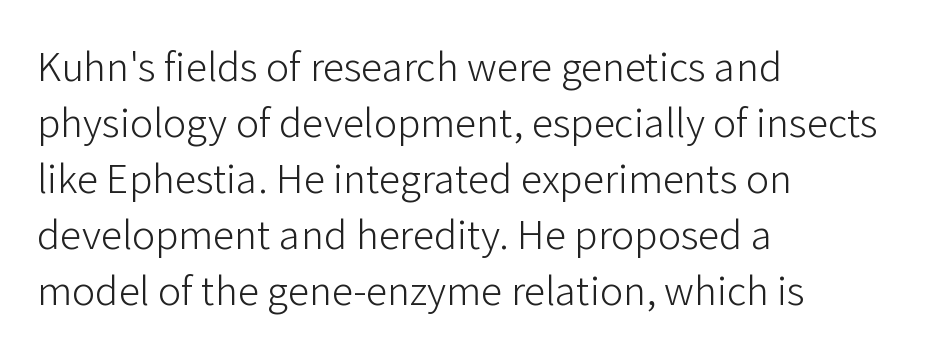
Typeset ragged right — the left edge is the straight one. Classification — sans serif. Weight: regular or lighter. No extra tracking has been applied to these lines.
